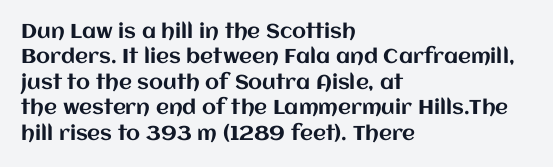
Q: Is the text italic (slanted)? A: No, it is upright.
Q: Is the text underlined? A: No.
Q: How is the paragraph aligned? A: Left-aligned.
Q: Is the spacing between letters normal or unusually wide? A: Normal.
Q: Is the spacing between lines tight, normal or loose? A: Normal.
